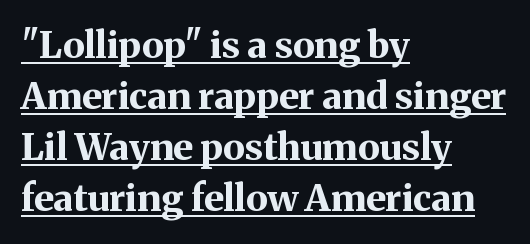
The image shows 37 px bold serif type, upright; set left-aligned, normal line spacing (1.38x), normal letter spacing, underlined; medium stroke contrast and a medium x-height.
